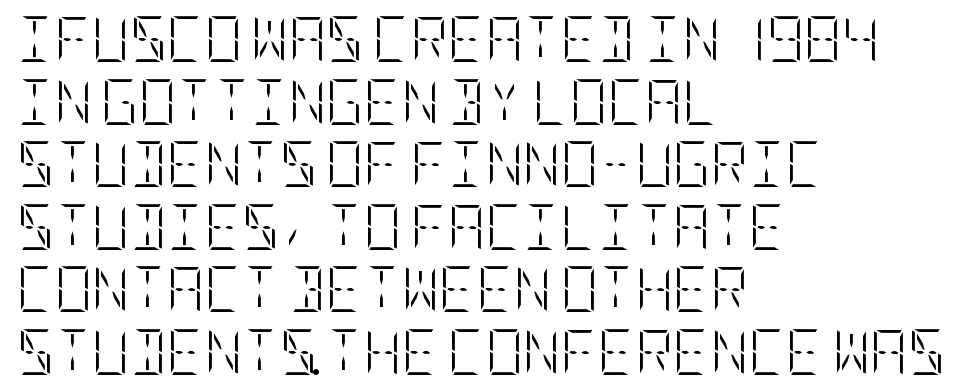
{"italic": "no", "bold": "no", "weight": "light", "width": "condensed", "stroke_contrast": "low", "x_height": "large", "underline": "no", "align": "left", "line_spacing": "normal", "line_spacing_ratio": 1.36, "letter_spacing": "normal", "letter_spacing_em": 0.0, "glyph_px": 46}
